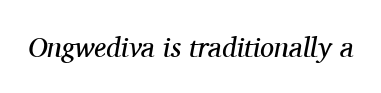
Standard letterfit; no display-style spreading of the glyphs. Check under the words: just untouched page. These lines are rendered in a variable-pitch font. Italic: yes, the glyphs are oblique. Caption: face not bold, strokes unweighted.
